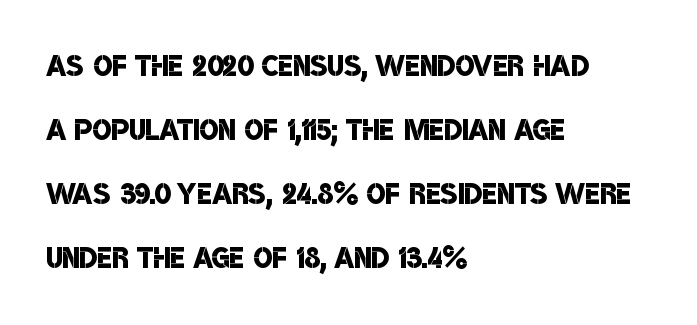
This rendering employs a face without finishing strokes, i.e., a sans-serif. A semibold gives these letters moderate extra thickness, short of bold. Character widths vary here, with narrow letters taking less room than wide ones. Regarding leading, the lines here are spaced in the standard way. Any mark beneath the type? The region is blank.
